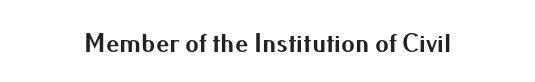
Thick stems and heavy bowls — unmistakably bold. Notice how the stems are strictly vertical — no italics here. The words here are not underlined. The passage is arranged like a title page — every line centered.
